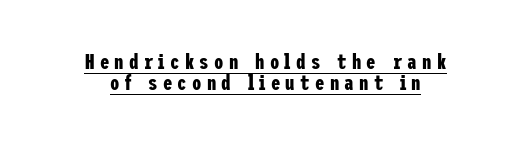
The letters stand straight up with perfectly vertical stems. One-word summary of the alignment: center. Students, observe: this is what under-led, compact text looks like. In designer terms, the underline attribute is active on this setting. You could only call the tracking loose — the letters float apart.
